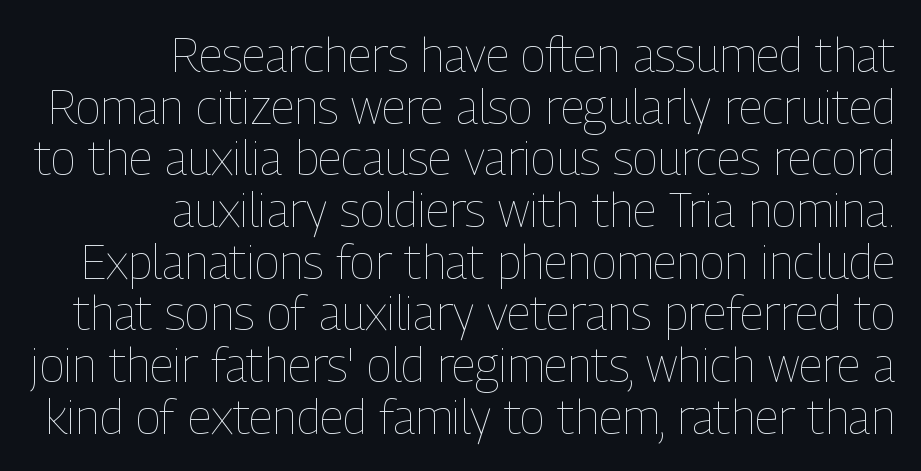
The image shows 47 px thin, condensed type, upright; set right-aligned, tight line spacing (1.1x), normal letter spacing, not underlined; low stroke contrast and a medium x-height.
